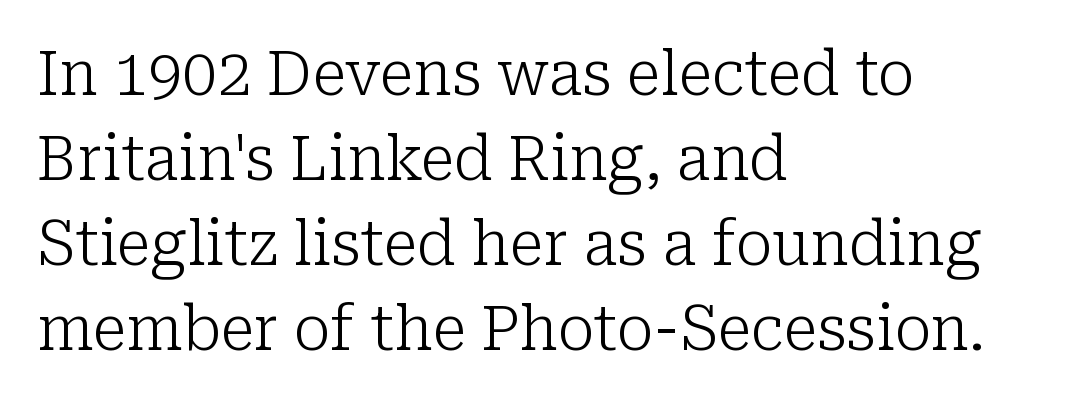
Q: Is the text bold? A: No.
Q: Is the text italic (slanted)? A: No, it is upright.
Q: Is the typeface a serif or a sans-serif typeface? A: Serif.
Q: Is the text underlined? A: No.
Q: How is the paragraph aligned? A: Left-aligned.
Q: Is the spacing between letters normal or unusually wide? A: Normal.
Q: Is the spacing between lines tight, normal or loose? A: Normal.
Q: Width (condensed, normal, or wide)? A: Normal.
Q: Stroke contrast? A: Low.
Q: x-height? A: Medium.
Q: Monospaced? A: No.
